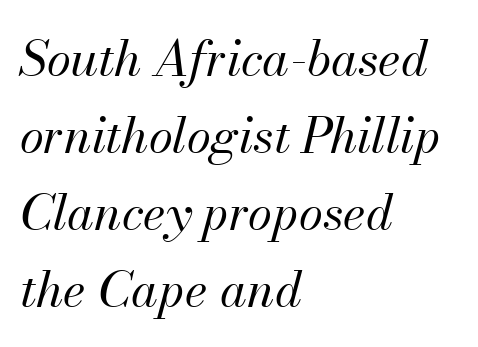
The weight tops out at a normal text grade. The words here are not underlined. This sample uses an oblique cut, with every glyph tilted off the vertical. Compared with typical paragraphs, the rows here are spaced about the same. Think of a printed novel: that variable character pitch is what you see here. Line beginnings align vertically; line endings do not.
